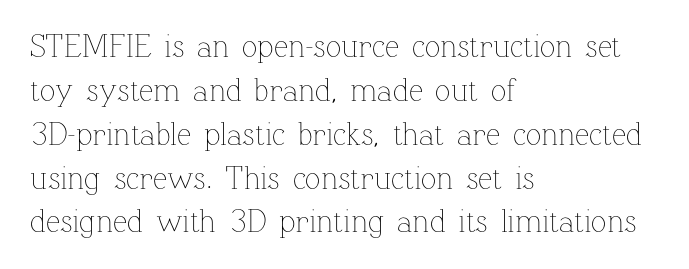
Q: Is the text bold? A: No.
Q: Is the text italic (slanted)? A: No, it is upright.
Q: Is the text underlined? A: No.
Q: How is the paragraph aligned? A: Left-aligned.
Q: Is the spacing between letters normal or unusually wide? A: Normal.
Q: Is the spacing between lines tight, normal or loose? A: Normal.
Q: Width (condensed, normal, or wide)? A: Normal.
Q: Stroke contrast? A: Low.
Q: x-height? A: Medium.
Q: Monospaced? A: No.
